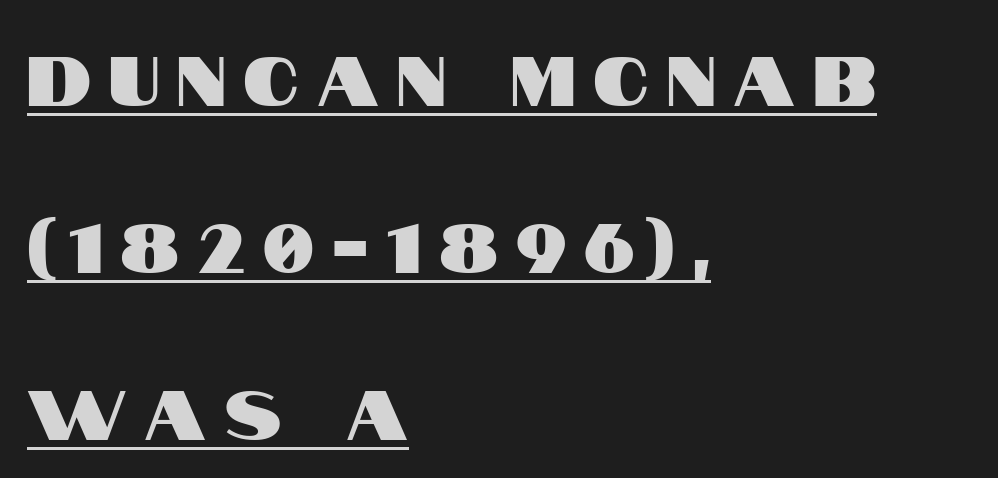
Q: Is the text italic (slanted)? A: No, it is upright.
Q: Is the typeface a serif or a sans-serif typeface? A: Sans-serif.
Q: Is the text underlined? A: Yes.
Q: How is the paragraph aligned? A: Left-aligned.
Q: Is the spacing between letters normal or unusually wide? A: Unusually wide.
Q: Is the spacing between lines tight, normal or loose? A: Loose.
Q: Width (condensed, normal, or wide)? A: Condensed.
Q: Stroke contrast? A: High.
Q: x-height? A: Large.
Q: Monospaced? A: No.
